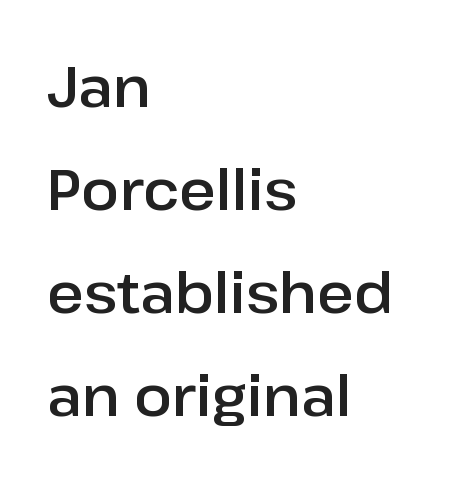
Q: Is the text italic (slanted)? A: No, it is upright.
Q: Is the typeface a serif or a sans-serif typeface? A: Sans-serif.
Q: Is the text underlined? A: No.
Q: How is the paragraph aligned? A: Left-aligned.
Q: Is the spacing between letters normal or unusually wide? A: Normal.
Q: Width (condensed, normal, or wide)? A: Normal.
Q: Stroke contrast? A: Low.
Q: x-height? A: Medium.
Q: Monospaced? A: No.
